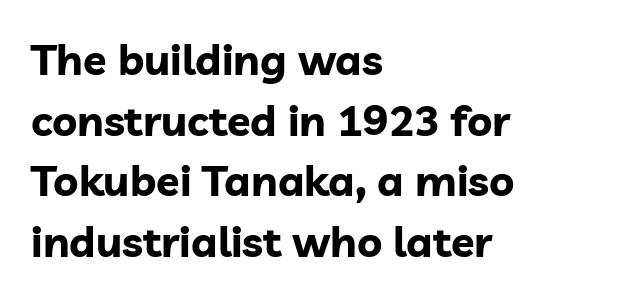
The image shows 43 px bold sans-serif type, upright; set left-aligned, normal line spacing (1.41x), normal letter spacing, not underlined; low stroke contrast and a medium x-height.
